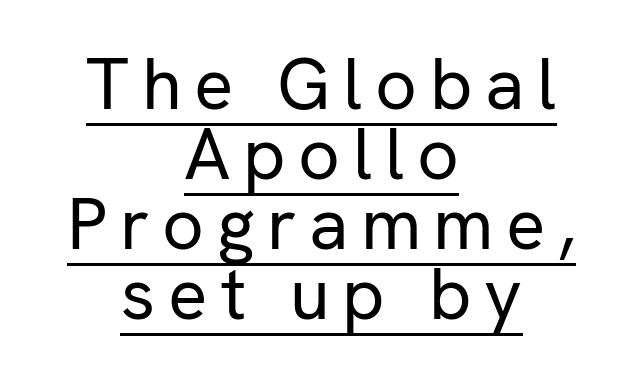
{"serif": "no", "italic": "no", "bold": "no", "weight": "regular", "width": "normal", "stroke_contrast": "low", "x_height": "medium", "monospaced": "no", "underline": "yes", "align": "center", "line_spacing": "tight", "line_spacing_ratio": 0.96, "glyph_px": 73}
